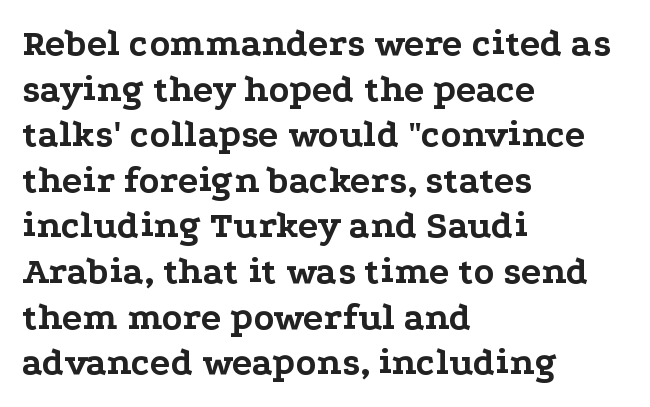
Is this a sans? No — the strokes have serifs. The face used here is proportionally spaced, like ordinary book or web type. Words appear dense and cohesive because spacing is normal. A typesetter would mark this as roman, not italic. Anything drawn beneath the words? Only blank space. Line beginnings align vertically; line endings do not.
